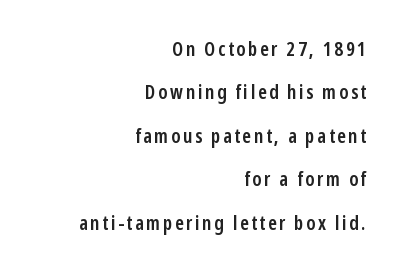
The image shows 20 px text type, upright; set right-aligned, loose line spacing (2.17x), not underlined.
